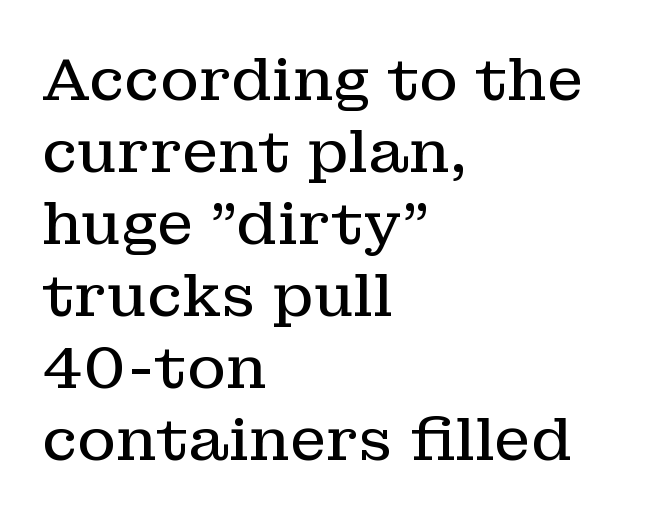
Q: Is the text bold? A: No.
Q: Is the text italic (slanted)? A: No, it is upright.
Q: Is the typeface a serif or a sans-serif typeface? A: Serif.
Q: Is the text underlined? A: No.
Q: How is the paragraph aligned? A: Left-aligned.
Q: Is the spacing between letters normal or unusually wide? A: Normal.
Q: Width (condensed, normal, or wide)? A: Normal.
Q: Stroke contrast? A: Low.
Q: x-height? A: Medium.
Q: Monospaced? A: No.
